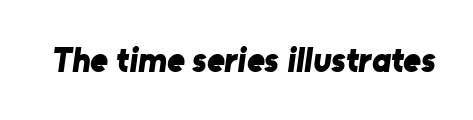
The image shows 34 px bold sans-serif type; set normal letter spacing, not underlined; low stroke contrast and a medium x-height.
